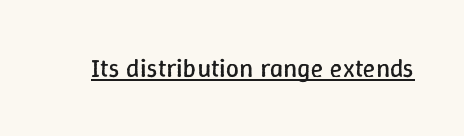
{"italic": "no", "bold": "no", "underline": "yes", "letter_spacing": "normal", "letter_spacing_em": 0.0, "glyph_px": 26}
